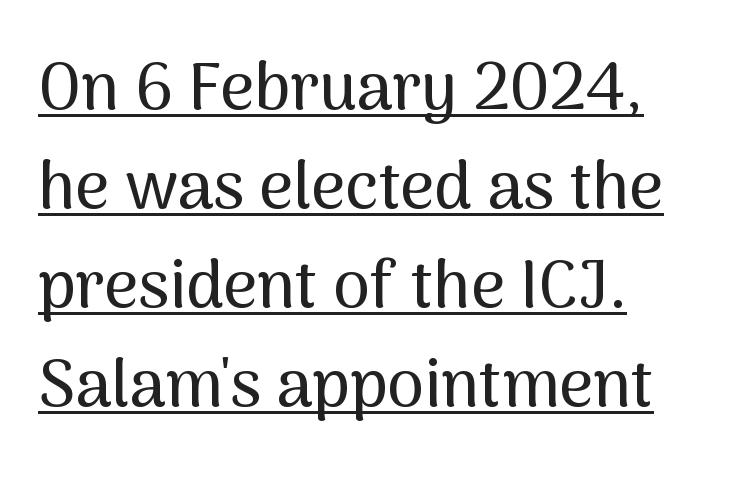
{"serif": "no", "italic": "no", "width": "normal", "stroke_contrast": "medium", "x_height": "medium", "monospaced": "no", "underline": "yes", "align": "left", "line_spacing": "normal", "line_spacing_ratio": 1.5, "letter_spacing": "normal", "letter_spacing_em": 0.0, "glyph_px": 66}
